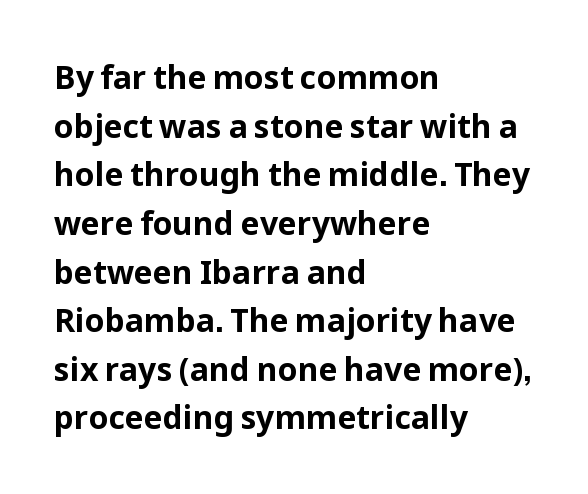
The image shows 32 px bold sans-serif type, upright; set left-aligned, normal line spacing (1.52x), normal letter spacing, not underlined; low stroke contrast and a medium x-height.
